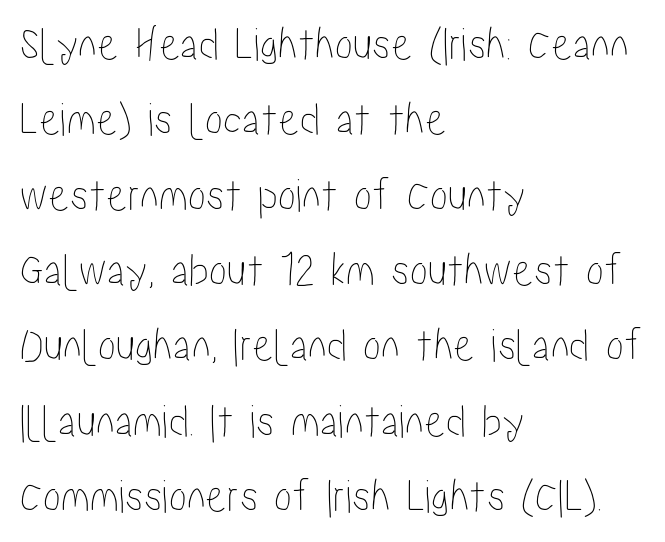
Q: Is the text italic (slanted)? A: No, it is upright.
Q: Is the text underlined? A: No.
Q: How is the paragraph aligned? A: Left-aligned.
Q: Is the spacing between letters normal or unusually wide? A: Normal.
Q: Is the spacing between lines tight, normal or loose? A: Normal.
Q: Width (condensed, normal, or wide)? A: Condensed.
Q: Stroke contrast? A: Low.
Q: x-height? A: Medium.
Q: Monospaced? A: No.
